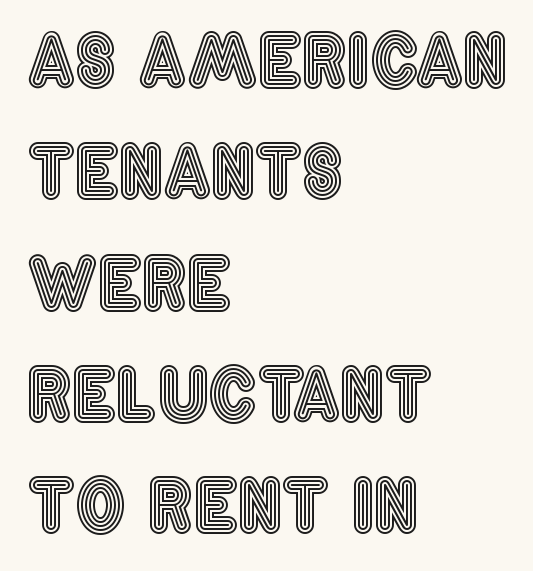
Here the designer chose a conventional face with non-uniform glyph widths. Do the letters lean? They stand straight. The type is set solid horizontally, with unmodified tracking. Rows of type keep a routine distance in the vertical direction. The string is rendered with underlining switched off. Visually the block forms a straight wall on the left and a jagged coastline on the right.
